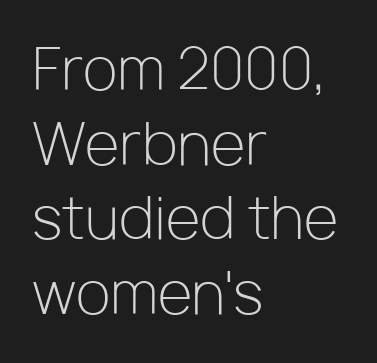
Q: Is the text bold? A: No.
Q: Is the text italic (slanted)? A: No, it is upright.
Q: Is the typeface a serif or a sans-serif typeface? A: Sans-serif.
Q: Is the text underlined? A: No.
Q: How is the paragraph aligned? A: Left-aligned.
Q: Is the spacing between letters normal or unusually wide? A: Normal.
Q: Is the spacing between lines tight, normal or loose? A: Normal.
Q: Width (condensed, normal, or wide)? A: Normal.
Q: Stroke contrast? A: Low.
Q: x-height? A: Medium.
Q: Monospaced? A: No.
